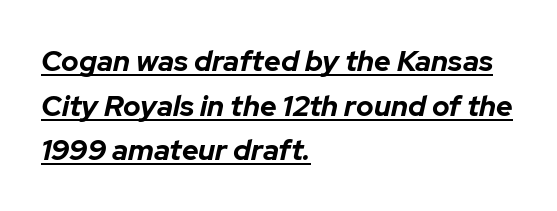
Q: Is the text bold? A: Yes.
Q: Is the text italic (slanted)? A: Yes, it leans right by about 12 degrees.
Q: Is the text underlined? A: Yes.
Q: How is the paragraph aligned? A: Left-aligned.
Q: Is the spacing between letters normal or unusually wide? A: Normal.
Q: Is the spacing between lines tight, normal or loose? A: Normal.
Q: Width (condensed, normal, or wide)? A: Normal.
Q: Stroke contrast? A: Low.
Q: x-height? A: Medium.
Q: Monospaced? A: No.
